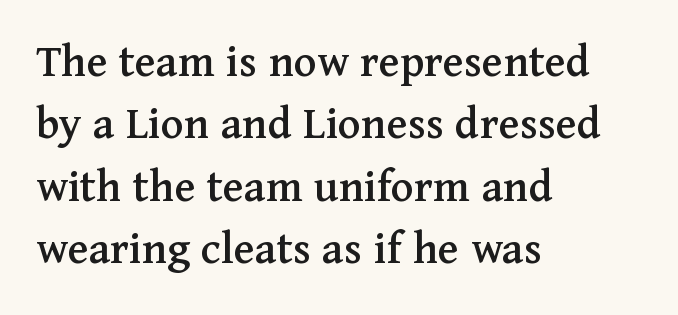
Compared with typical body copy, the letter spacing here is the same. Quick note: interline space is typical. This sample has the flowing, uneven cadence of proportional lettering. Style check: upright.
